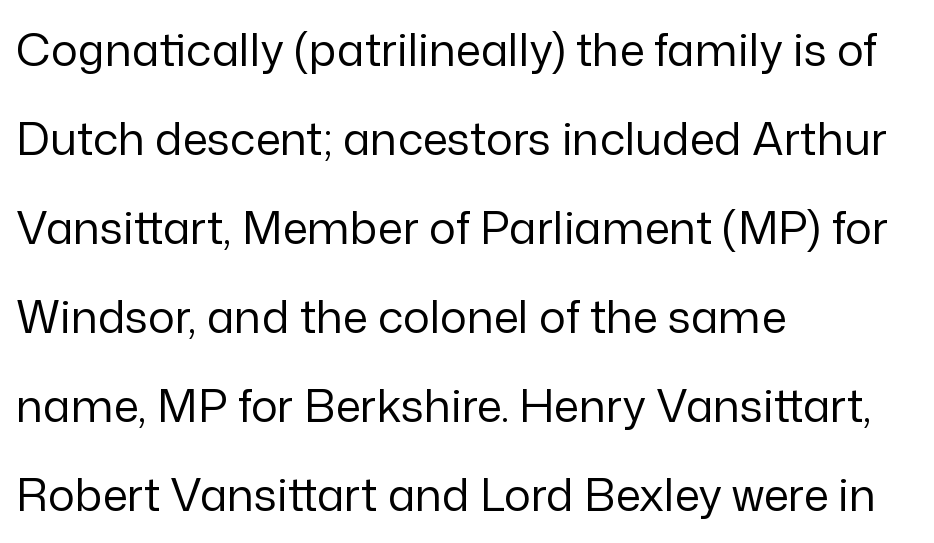
Q: Is the text bold? A: No.
Q: Is the text italic (slanted)? A: No, it is upright.
Q: Is the typeface a serif or a sans-serif typeface? A: Sans-serif.
Q: Is the text underlined? A: No.
Q: How is the paragraph aligned? A: Left-aligned.
Q: Is the spacing between letters normal or unusually wide? A: Normal.
Q: Is the spacing between lines tight, normal or loose? A: Loose.
Q: Width (condensed, normal, or wide)? A: Normal.
Q: Stroke contrast? A: Low.
Q: x-height? A: Medium.
Q: Monospaced? A: No.
